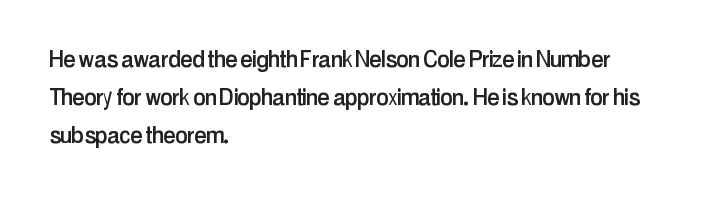
{"serif": "no", "italic": "no", "width": "condensed", "stroke_contrast": "low", "x_height": "medium", "monospaced": "no", "underline": "no", "align": "left", "line_spacing": "normal", "line_spacing_ratio": 1.35, "letter_spacing": "normal", "letter_spacing_em": 0.0, "glyph_px": 28}
